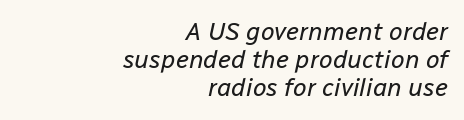
{"italic": "yes", "lean": "right", "slant_degrees": 12, "bold": "no", "underline": "no", "align": "right", "line_spacing": "tight", "line_spacing_ratio": 1.13, "letter_spacing": "normal", "letter_spacing_em": 0.0, "glyph_px": 25}
